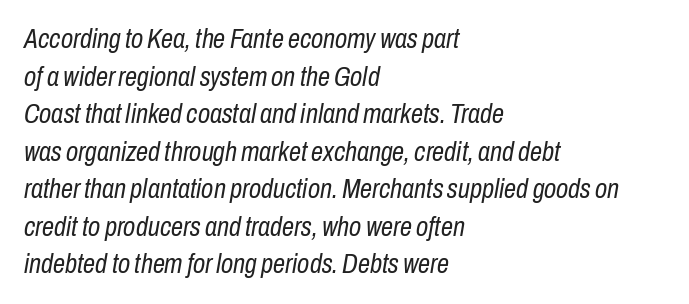
Q: Is the text bold? A: No.
Q: Is the text italic (slanted)? A: Yes, it leans right by about 10 degrees.
Q: Is the text underlined? A: No.
Q: How is the paragraph aligned? A: Left-aligned.
Q: Is the spacing between letters normal or unusually wide? A: Normal.
Q: Is the spacing between lines tight, normal or loose? A: Normal.
